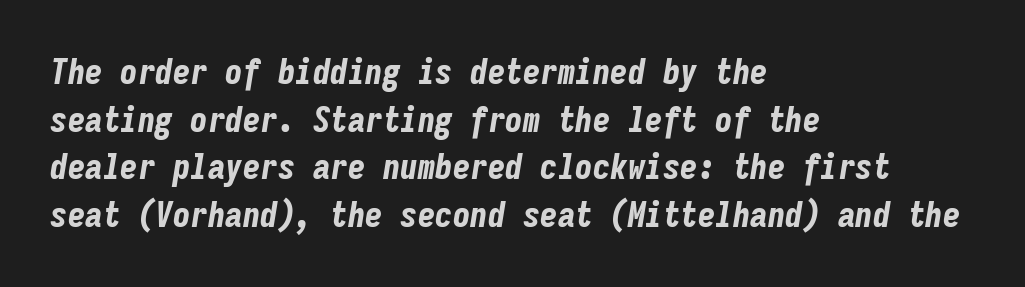
{"italic": "yes", "lean": "right", "slant_degrees": 9, "bold": "yes", "weight": "bold", "width": "condensed", "stroke_contrast": "low", "x_height": "medium", "monospaced": "yes", "underline": "no", "align": "left", "line_spacing": "normal", "line_spacing_ratio": 1.36, "letter_spacing": "normal", "letter_spacing_em": 0.0, "glyph_px": 35}
